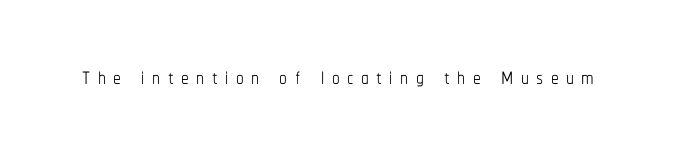
The image shows 31 px thin, condensed type, upright; set unusually wide letter spacing (+0.24 em), not underlined; low stroke contrast and a medium x-height.
